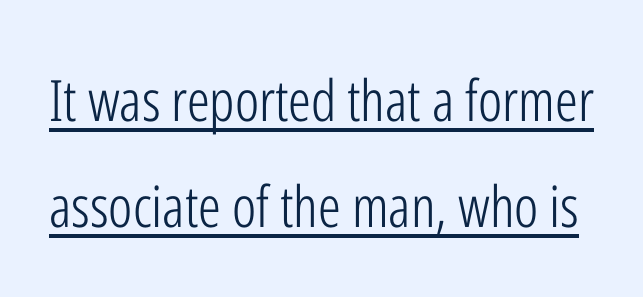
Spacing verdict: proportional, widths tailored to each character. Every stem runs plumb, perpendicular to the baseline. The passage shown is typeset with a sans-serif family. Think standard paragraph weight, or any step lighter than that. Nobody touched the tracking dial on this one. Beneath each row of characters lies a ruled line.
